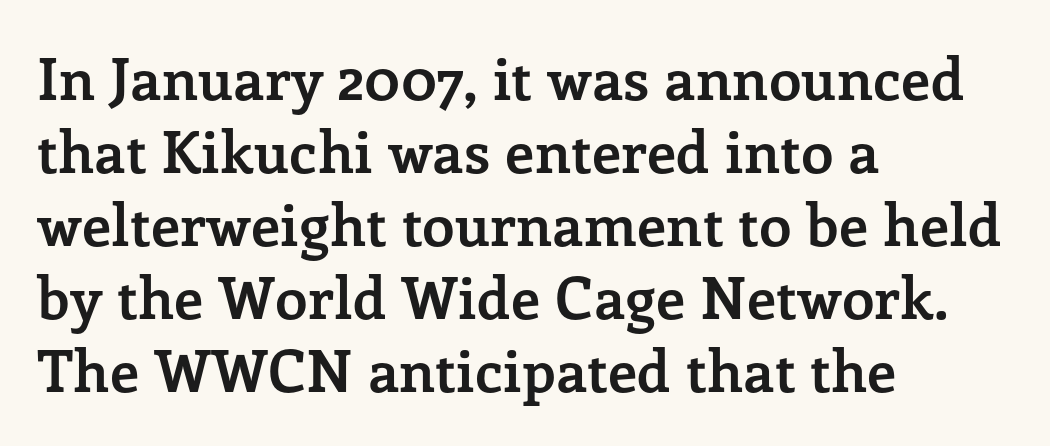
Q: Is the text bold? A: Yes.
Q: Is the text italic (slanted)? A: No, it is upright.
Q: Is the typeface a serif or a sans-serif typeface? A: Serif.
Q: Is the text underlined? A: No.
Q: How is the paragraph aligned? A: Left-aligned.
Q: Is the spacing between letters normal or unusually wide? A: Normal.
Q: Is the spacing between lines tight, normal or loose? A: Normal.
Q: Width (condensed, normal, or wide)? A: Normal.
Q: Stroke contrast? A: Low.
Q: x-height? A: Medium.
Q: Monospaced? A: No.
